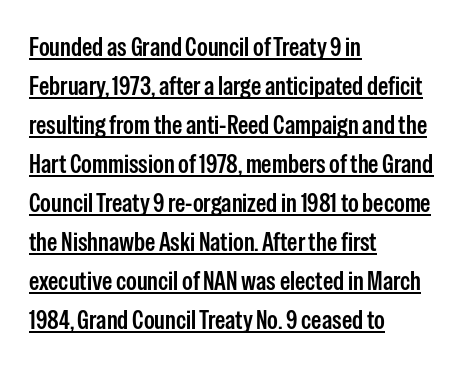
The image shows 26 px text type, upright; set left-aligned, normal line spacing (1.5x), normal letter spacing, underlined.
